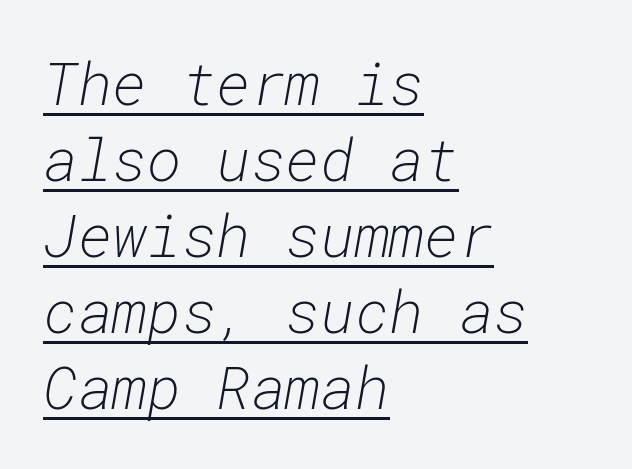
{"italic": "yes", "lean": "right", "slant_degrees": 10, "bold": "no", "weight": "light", "width": "normal", "stroke_contrast": "low", "x_height": "medium", "monospaced": "yes", "underline": "yes", "align": "left", "line_spacing": "normal", "line_spacing_ratio": 1.29, "letter_spacing": "normal", "letter_spacing_em": 0.0, "glyph_px": 59}
